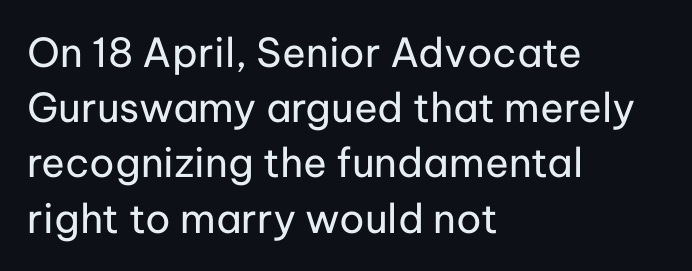
Q: Is the text bold? A: No.
Q: Is the text italic (slanted)? A: No, it is upright.
Q: Is the typeface a serif or a sans-serif typeface? A: Sans-serif.
Q: Is the text underlined? A: No.
Q: How is the paragraph aligned? A: Left-aligned.
Q: Is the spacing between letters normal or unusually wide? A: Normal.
Q: Is the spacing between lines tight, normal or loose? A: Normal.
Q: Width (condensed, normal, or wide)? A: Normal.
Q: Stroke contrast? A: Low.
Q: x-height? A: Medium.
Q: Monospaced? A: No.
